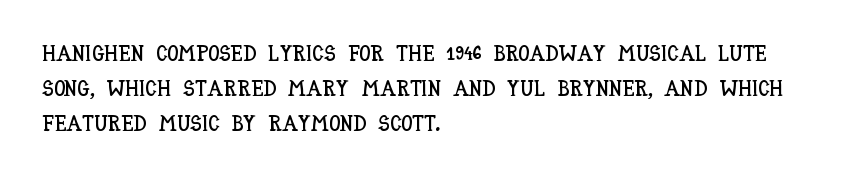
{"italic": "no", "underline": "no", "align": "left", "line_spacing": "normal", "line_spacing_ratio": 1.58, "letter_spacing": "normal", "letter_spacing_em": 0.0, "glyph_px": 22}
